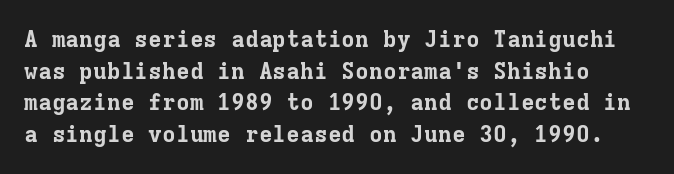
{"italic": "no", "bold": "yes", "underline": "no", "line_spacing": "normal", "line_spacing_ratio": 1.38, "letter_spacing": "normal", "letter_spacing_em": 0.0, "glyph_px": 23}
